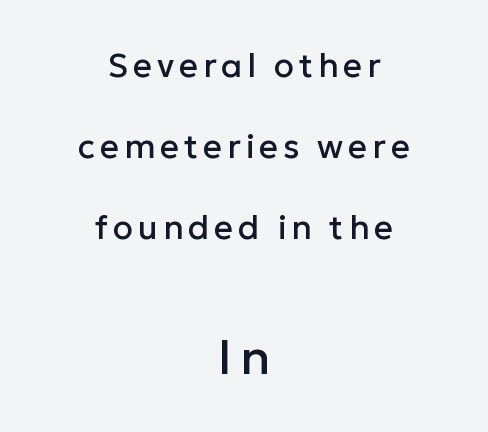
{"serif": "no", "italic": "no", "width": "normal", "stroke_contrast": "low", "x_height": "medium", "monospaced": "no", "underline": "no", "align": "center", "line_spacing": "loose", "line_spacing_ratio": 2.45, "larger_block": "second", "size_ratio": 1.48, "glyph_px": 49}
